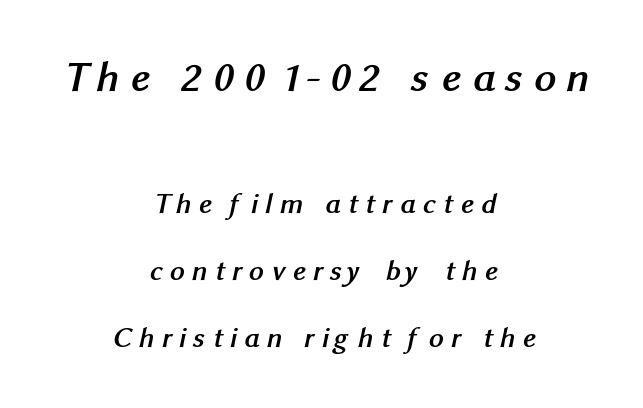
{"serif": "no", "bold": "yes", "weight": "semibold", "width": "normal", "stroke_contrast": "medium", "x_height": "medium", "monospaced": "no", "underline": "no", "align": "center", "line_spacing": "loose", "line_spacing_ratio": 2.31, "letter_spacing": "wide", "letter_spacing_em": 0.25, "larger_block": "first", "size_ratio": 1.48, "glyph_px": 43}
